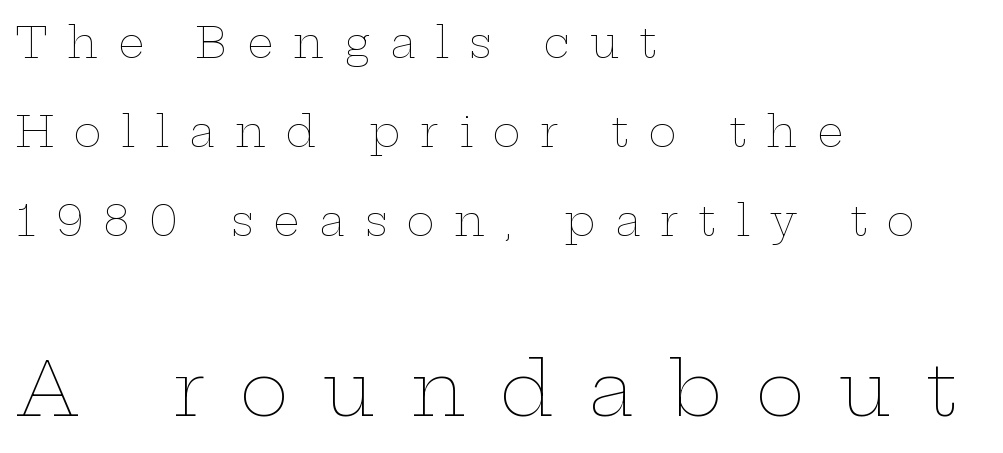
The image shows 74 px thin, wide type, upright; set left-aligned, loose line spacing (2.12x), unusually wide letter spacing (+0.47 em), not underlined; the second (bottom) block is 1.76x larger; low stroke contrast and a medium x-height.
